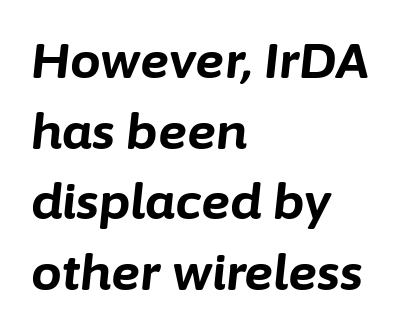
{"italic": "yes", "lean": "right", "slant_degrees": 6, "bold": "yes", "weight": "bold", "width": "normal", "stroke_contrast": "low", "x_height": "medium", "monospaced": "no", "underline": "no", "align": "left", "line_spacing": "normal", "line_spacing_ratio": 1.44, "letter_spacing": "normal", "letter_spacing_em": 0.0, "glyph_px": 49}
